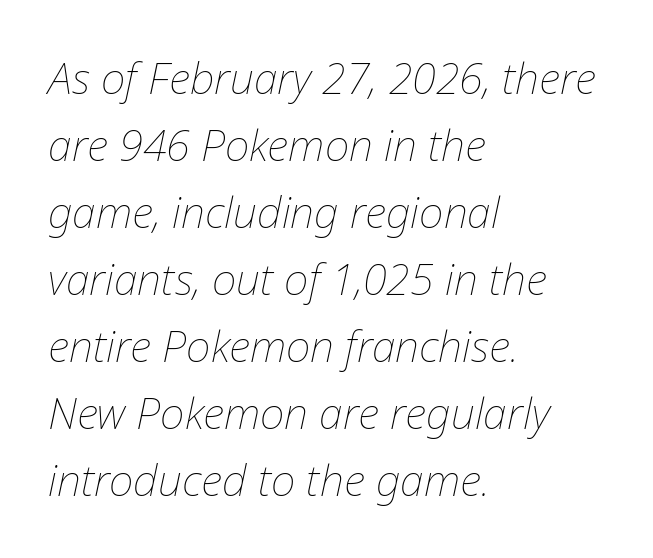
Nobody touched the tracking dial on this one. The strip under each line holds only bare page. Stem width sits at or under what a default text font uses. Designer's note — italics engaged. Caption: multi-line text, flush left, ragged right.
